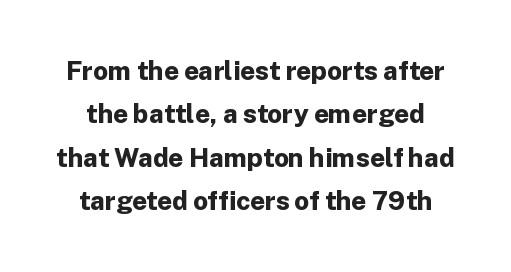
Q: Is the text bold? A: Yes.
Q: Is the text italic (slanted)? A: No, it is upright.
Q: Is the text underlined? A: No.
Q: Is the spacing between letters normal or unusually wide? A: Normal.
Q: Is the spacing between lines tight, normal or loose? A: Normal.
